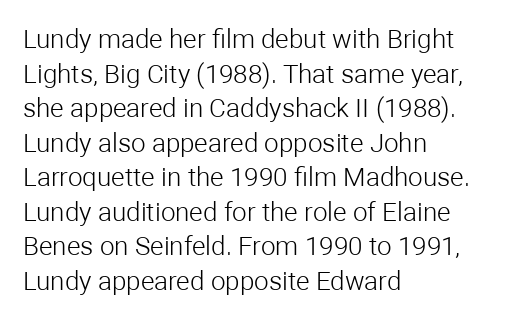
The image shows 26 px text type, upright; set left-aligned, normal line spacing (1.33x), normal letter spacing, not underlined.
